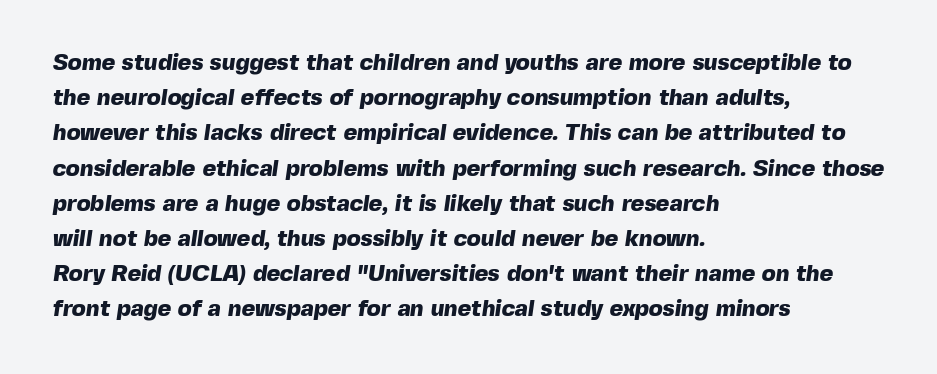
Q: Is the text bold? A: Yes.
Q: Is the text underlined? A: No.
Q: How is the paragraph aligned? A: Left-aligned.
Q: Is the spacing between letters normal or unusually wide? A: Normal.
Q: Is the spacing between lines tight, normal or loose? A: Normal.
